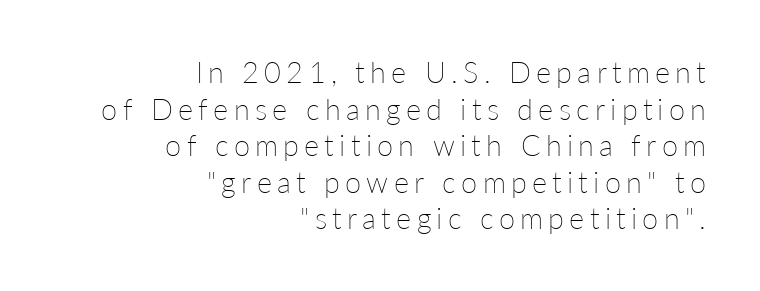
Summary of vertical rhythm: regular, with standard interline spacing. Vertical stems look standard width or narrower in stroke. The face used here is proportionally spaced, like ordinary book or web type. Quick note: underline off.
